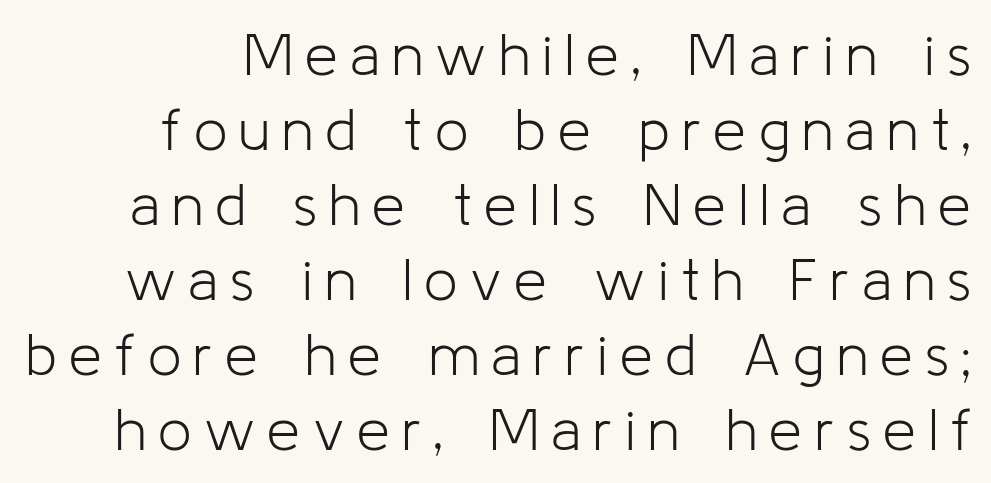
Q: Is the text bold? A: No.
Q: Is the text italic (slanted)? A: No, it is upright.
Q: Is the typeface a serif or a sans-serif typeface? A: Sans-serif.
Q: Is the text underlined? A: No.
Q: Is the spacing between letters normal or unusually wide? A: Unusually wide.
Q: Is the spacing between lines tight, normal or loose? A: Normal.
Q: Width (condensed, normal, or wide)? A: Normal.
Q: Stroke contrast? A: Low.
Q: x-height? A: Medium.
Q: Monospaced? A: No.
